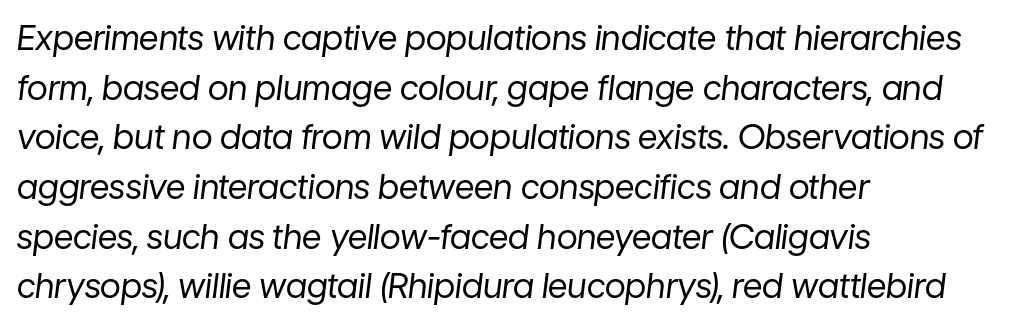
{"italic": "yes", "lean": "right", "slant_degrees": 7, "bold": "no", "weight": "regular", "width": "normal", "stroke_contrast": "low", "x_height": "medium", "monospaced": "no", "underline": "no", "align": "left", "line_spacing": "normal", "line_spacing_ratio": 1.46, "letter_spacing": "normal", "letter_spacing_em": 0.0, "glyph_px": 34}
